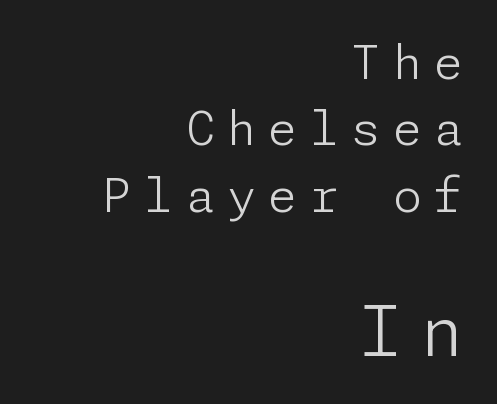
The image shows 70 px light sans-serif type, upright; set right-aligned, normal line spacing (1.41x), unusually wide letter spacing (+0.26 em), not underlined; the second (bottom) block is 1.49x larger; low stroke contrast and a medium x-height.
